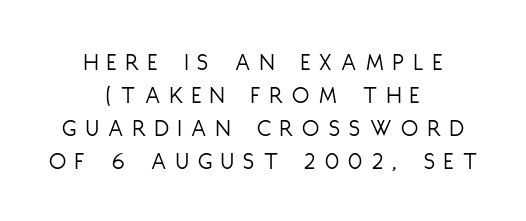
A roman cut, with each character standing at attention. Glyph-to-glyph distance is far greater than everyday printed text. Summary of vertical rhythm: regular, with standard interline spacing. Which margin do the lines hug? Neither — every line sits in the middle. The typesetting does not lean heavy: it is not bold.
